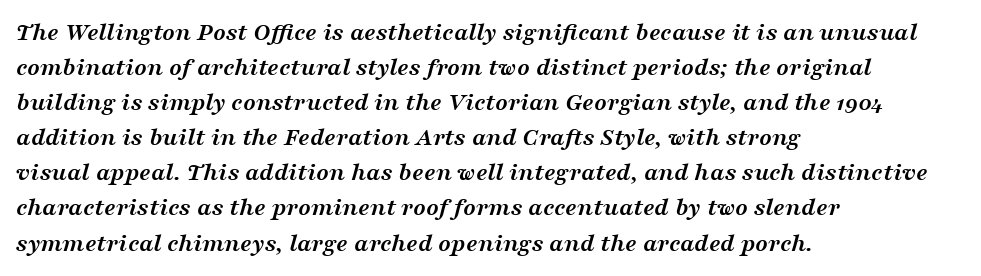
Q: Is the text bold? A: Yes.
Q: Is the text italic (slanted)? A: Yes, it leans right by about 16 degrees.
Q: Is the text underlined? A: No.
Q: How is the paragraph aligned? A: Left-aligned.
Q: Is the spacing between letters normal or unusually wide? A: Normal.
Q: Is the spacing between lines tight, normal or loose? A: Normal.
